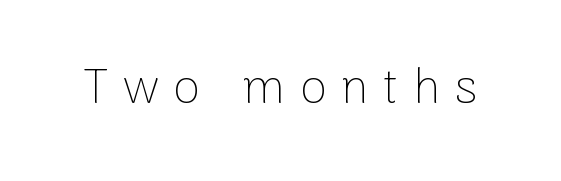
{"serif": "no", "italic": "no", "bold": "no", "weight": "thin", "width": "normal", "stroke_contrast": "low", "x_height": "medium", "monospaced": "no", "underline": "no", "letter_spacing": "wide", "letter_spacing_em": 0.3, "glyph_px": 49}
